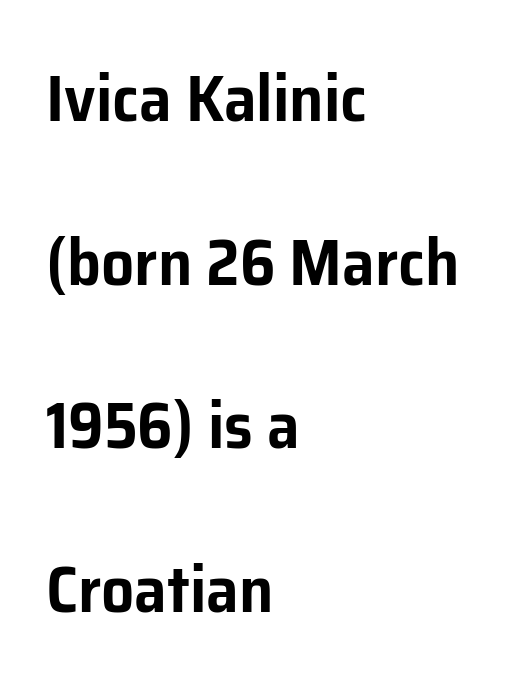
Quick note: not italic, upright. Line beginnings align vertically; line endings do not. Are there feet on the stems? There aren't — it's a sans. Here the designer chose a conventional face with non-uniform glyph widths. The strip under each line holds only bare page.
